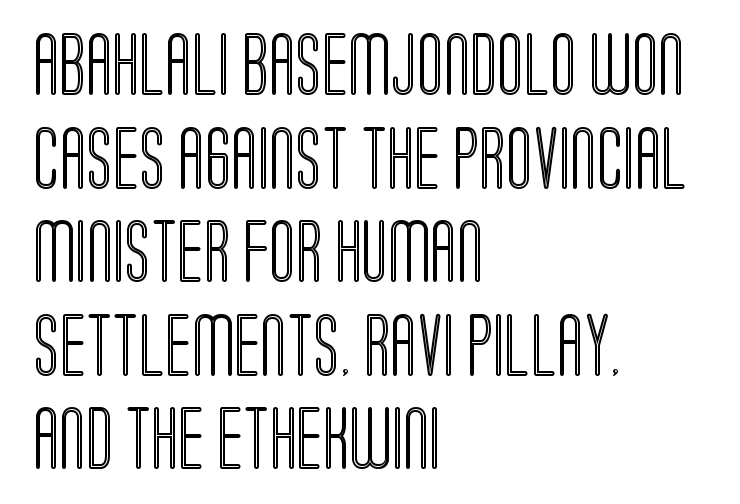
The image shows 62 px condensed type, upright; set left-aligned, normal line spacing (1.51x), normal letter spacing, not underlined; a large x-height.
